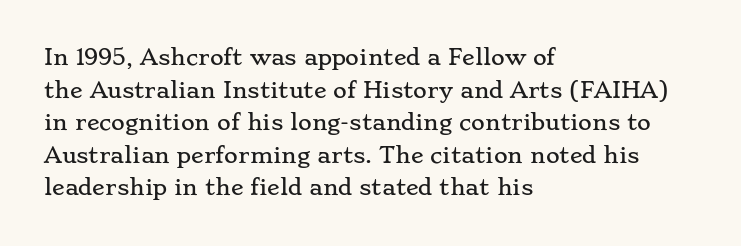
Q: Is the text italic (slanted)? A: No, it is upright.
Q: Is the text underlined? A: No.
Q: How is the paragraph aligned? A: Left-aligned.
Q: Is the spacing between letters normal or unusually wide? A: Normal.
Q: Is the spacing between lines tight, normal or loose? A: Normal.
